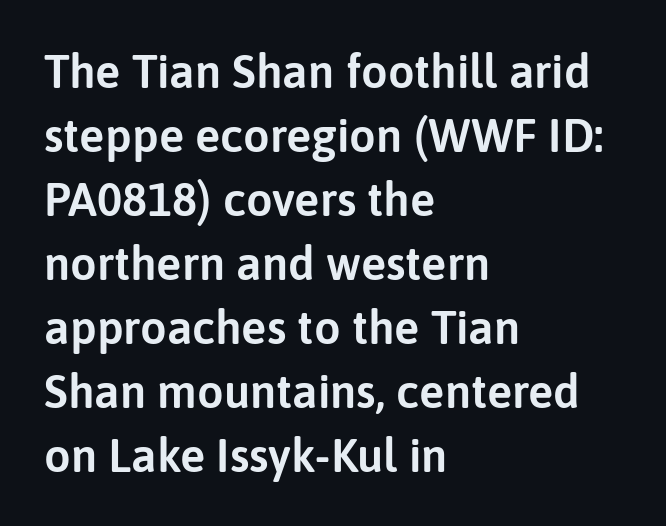
Layout note: lines flush left. The horizontal fit of the characters is conventional and even. A typesetter would call this proportional, since set widths differ per character. No word sits above an underline. Grotesque or geometric, the face here clearly has no serifs. Whoever set this chose a conventional vertical rhythm.
